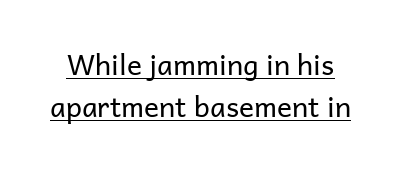
The image shows 28 px regular-weight sans-serif type, upright; set normal line spacing (1.51x), normal letter spacing, underlined; low stroke contrast and a medium x-height.
